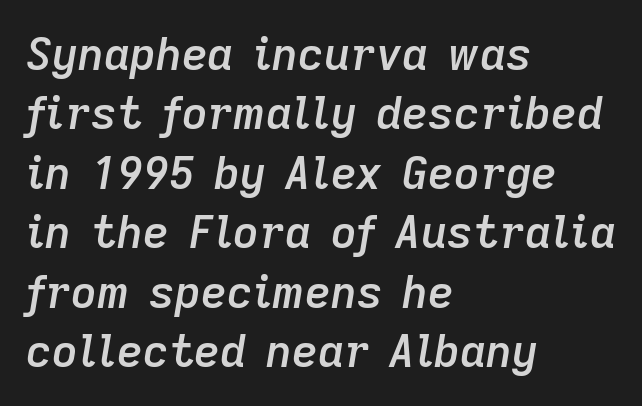
An italicized treatment has been applied to the whole sample. Descender tails drop into unmarked territory. The line-height multiplier appears to be the usual default. Caption: multi-line text, flush left, ragged right. Semibold letterforms, between regular and bold.
